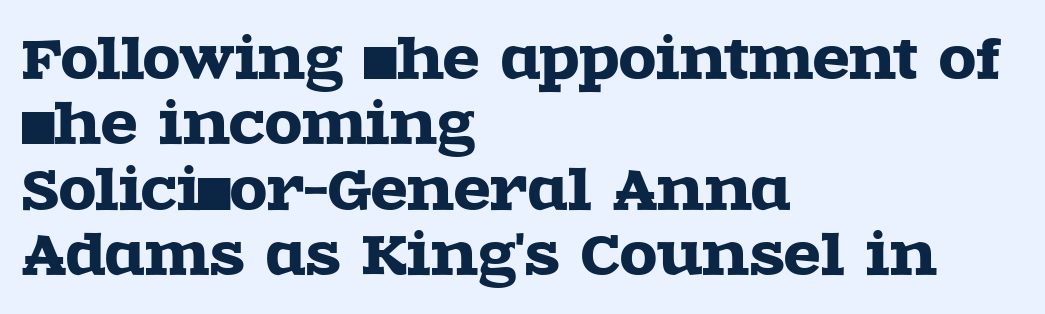
This sample uses an upright cut, with every glyph sitting square on the baseline. The zone under the glyphs is completely vacant. What stands out about the letter spacing? Nothing — it is the standard amount. This sample has the flowing, uneven cadence of proportional lettering.
